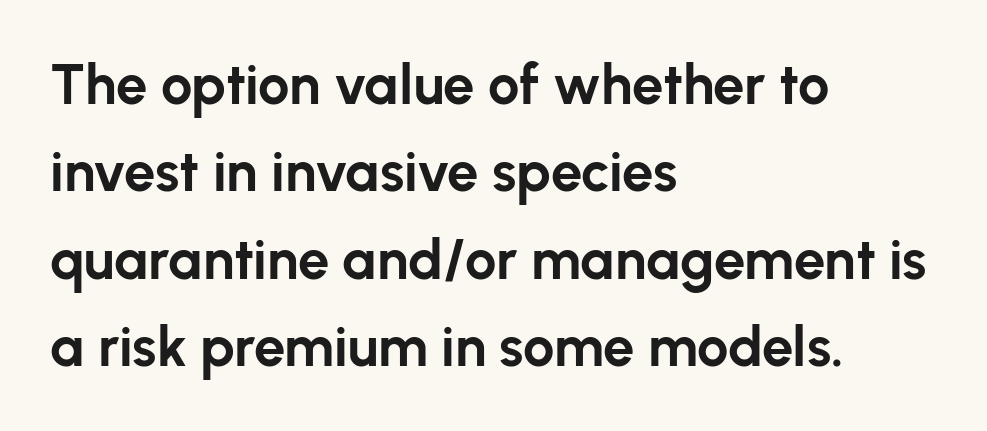
Its strokes are broad and dark, the hallmark of bold type. What kind of face is this? One without serifs — a sans. The space directly below the letters is spotless. Does the lettering tilt? It doesn't — this is upright. There is no visible air inserted between adjacent glyphs. The letters advance in unequal steps, a hallmark of proportional type.
